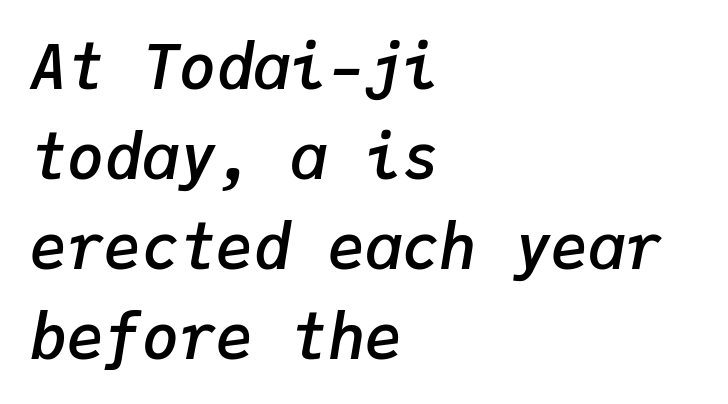
The image shows 62 px semibold type, italic (leaning right), monospaced; set left-aligned, normal line spacing (1.45x), normal letter spacing, not underlined; low stroke contrast and a medium x-height.
